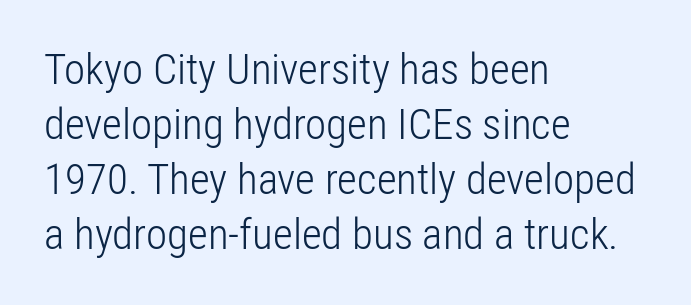
The image shows 43 px light, condensed sans-serif type, upright; set left-aligned, normal line spacing (1.28x), normal letter spacing, not underlined; low stroke contrast and a medium x-height.
